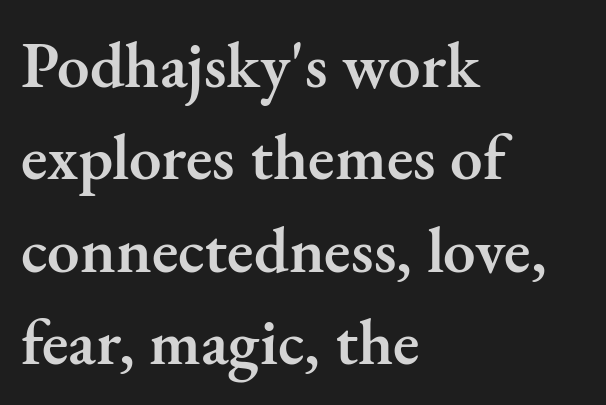
{"serif": "yes", "italic": "no", "bold": "semi", "weight": "semibold", "width": "normal", "stroke_contrast": "medium", "x_height": "small", "monospaced": "no", "underline": "no", "align": "left", "line_spacing": "normal", "line_spacing_ratio": 1.42, "letter_spacing": "normal", "letter_spacing_em": 0.0, "glyph_px": 65}
